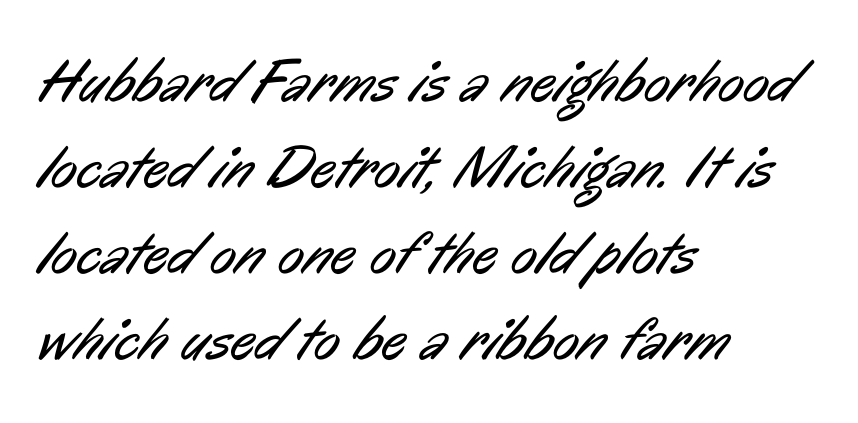
{"serif": "no", "bold": "no", "weight": "regular", "width": "condensed", "stroke_contrast": "low", "x_height": "medium", "monospaced": "no", "underline": "no", "align": "left", "line_spacing": "normal", "line_spacing_ratio": 1.41, "letter_spacing": "normal", "letter_spacing_em": 0.0, "glyph_px": 61}
